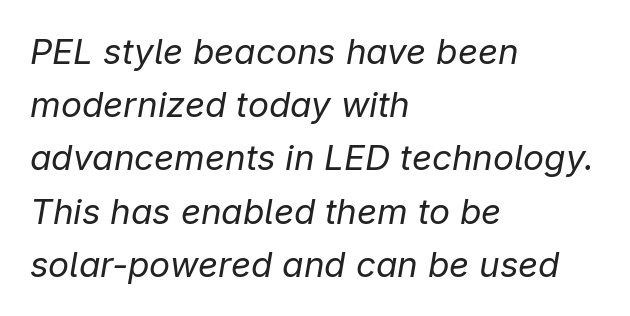
{"italic": "yes", "lean": "right", "slant_degrees": 9, "bold": "no", "weight": "regular", "width": "normal", "stroke_contrast": "low", "x_height": "medium", "monospaced": "no", "underline": "no", "align": "left", "line_spacing": "normal", "line_spacing_ratio": 1.52, "letter_spacing": "normal", "letter_spacing_em": 0.0, "glyph_px": 35}
